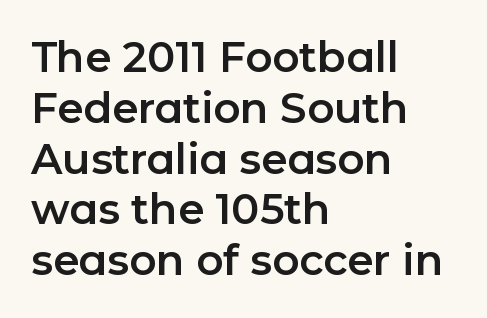
{"serif": "no", "italic": "no", "width": "normal", "stroke_contrast": "low", "x_height": "medium", "monospaced": "no", "underline": "no", "align": "left", "line_spacing_ratio": 1.21, "letter_spacing": "normal", "letter_spacing_em": 0.0, "glyph_px": 42}
